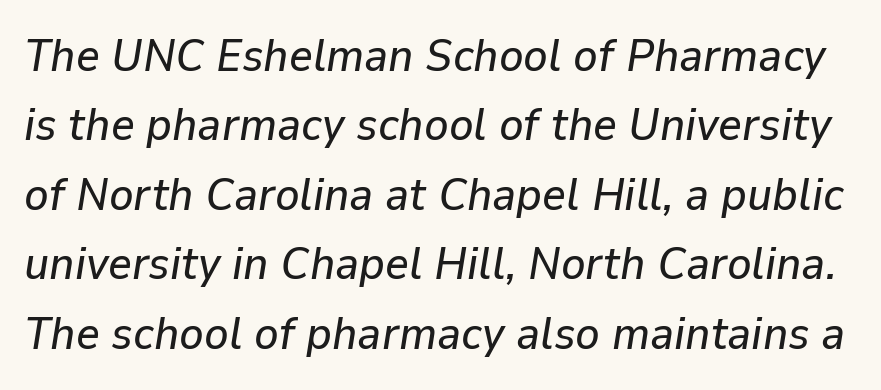
The rendering uses natural spacing where letterforms have individual widths. Observe the ordinary spacing: letters are neighbours, not strangers. The letters are slanted; this is an italic face. Each new line begins a customary step beneath the previous one.
